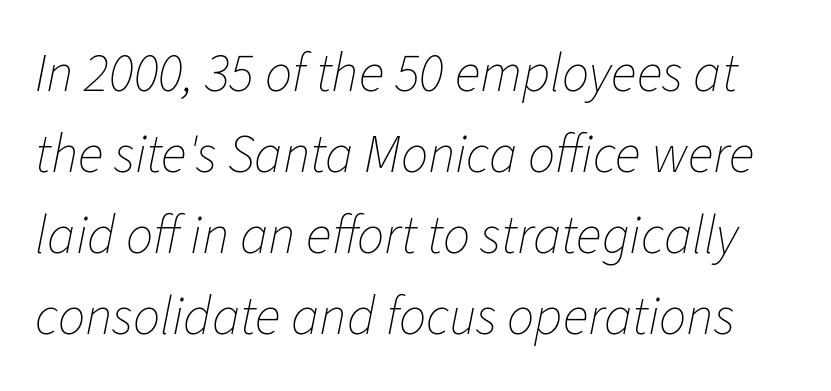
{"italic": "yes", "lean": "right", "slant_degrees": 11, "bold": "no", "weight": "thin", "width": "normal", "stroke_contrast": "low", "x_height": "medium", "monospaced": "no", "underline": "no", "line_spacing": "normal", "line_spacing_ratio": 1.5, "letter_spacing": "normal", "letter_spacing_em": 0.0, "glyph_px": 54}
